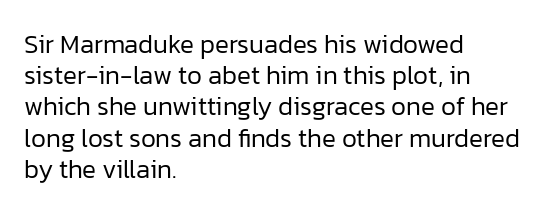
{"italic": "no", "bold": "no", "underline": "no", "align": "left", "line_spacing_ratio": 1.2, "letter_spacing": "normal", "letter_spacing_em": 0.0, "glyph_px": 26}
